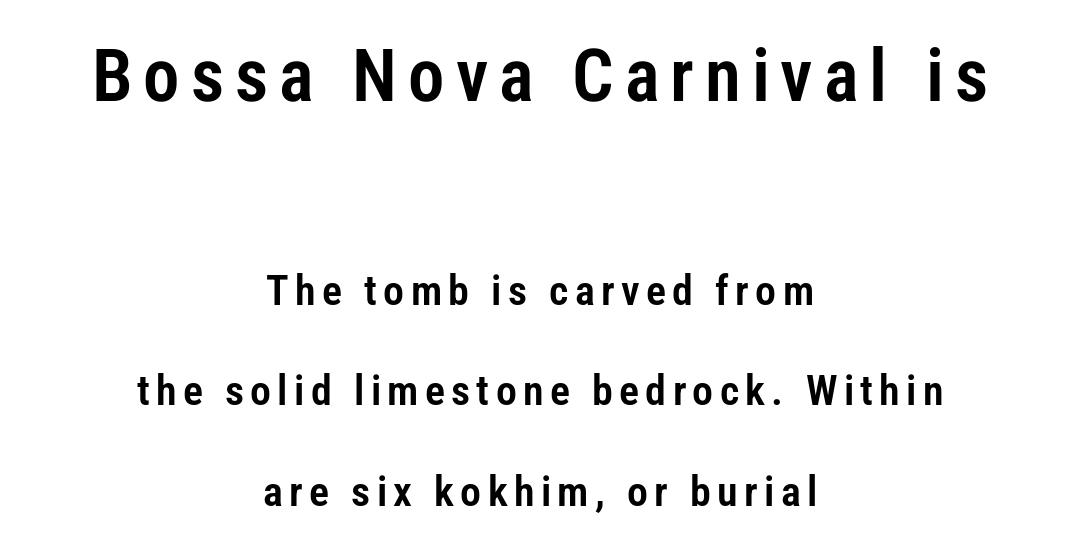
Short and long lines alike share a common midpoint. Notice the wide empty band between every row — that's loose leading. The face used here appears at its bigger size in the upper chunk. Unlike a traditional serif, this face leaves its strokes unadorned. A typesetter would call this proportional, since set widths differ per character. Plain, unruled lines of type.
